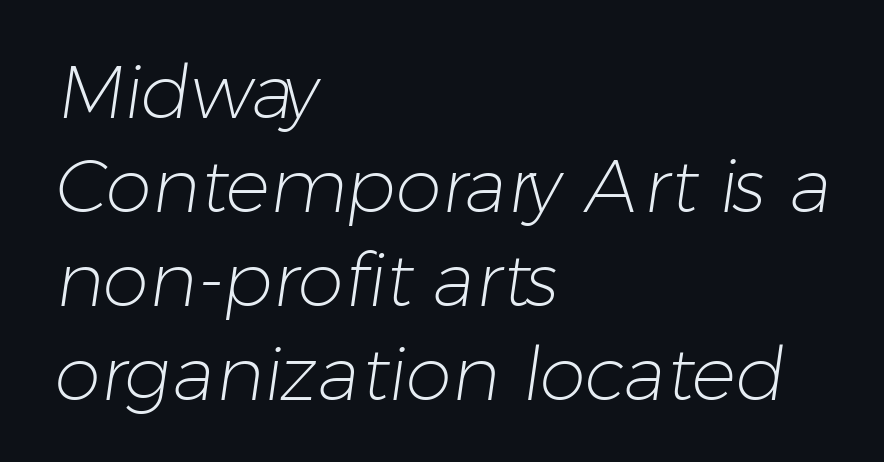
This sample has the flowing, uneven cadence of proportional lettering. The space between consecutive lines is moderate. Plain, unruled lines of type. This is not heavy type; no bold has been used.
